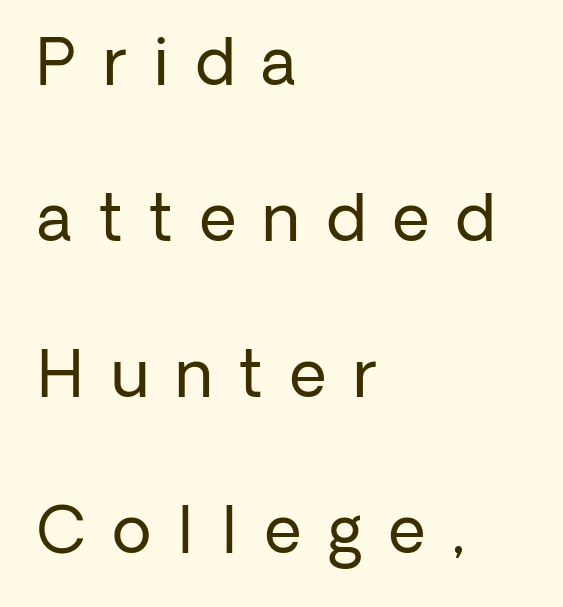
The image shows 64 px regular-weight sans-serif type, upright; set left-aligned, loose line spacing (2.44x), unusually wide letter spacing (+0.42 em), not underlined; low stroke contrast and a medium x-height.
